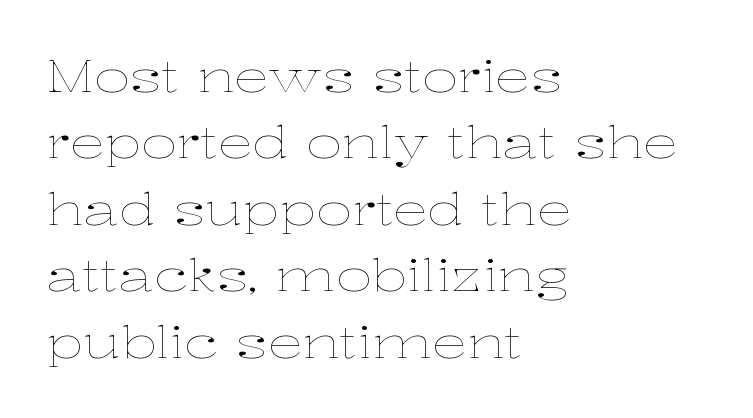
Q: Is the text bold? A: No.
Q: Is the text italic (slanted)? A: No, it is upright.
Q: Is the text underlined? A: No.
Q: How is the paragraph aligned? A: Left-aligned.
Q: Is the spacing between letters normal or unusually wide? A: Normal.
Q: Is the spacing between lines tight, normal or loose? A: Normal.
Q: Width (condensed, normal, or wide)? A: Wide.
Q: Stroke contrast? A: Low.
Q: x-height? A: Medium.
Q: Monospaced? A: No.
